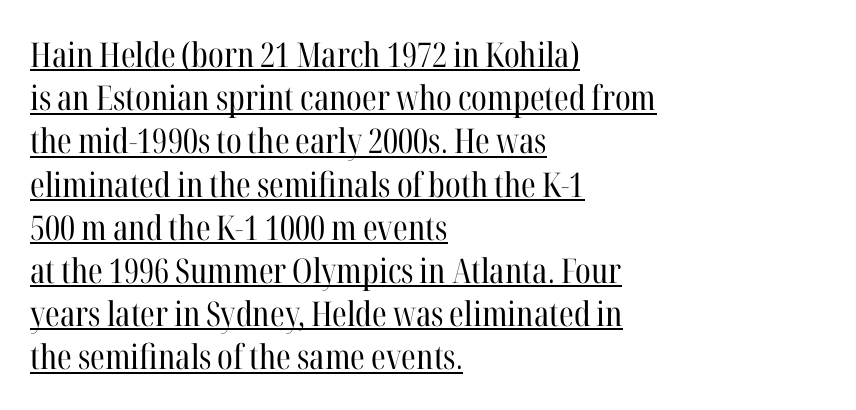
Q: Is the text bold? A: No.
Q: Is the text italic (slanted)? A: No, it is upright.
Q: Is the typeface a serif or a sans-serif typeface? A: Serif.
Q: Is the text underlined? A: Yes.
Q: How is the paragraph aligned? A: Left-aligned.
Q: Is the spacing between letters normal or unusually wide? A: Normal.
Q: Is the spacing between lines tight, normal or loose? A: Normal.
Q: Width (condensed, normal, or wide)? A: Condensed.
Q: Stroke contrast? A: High.
Q: x-height? A: Medium.
Q: Monospaced? A: No.
